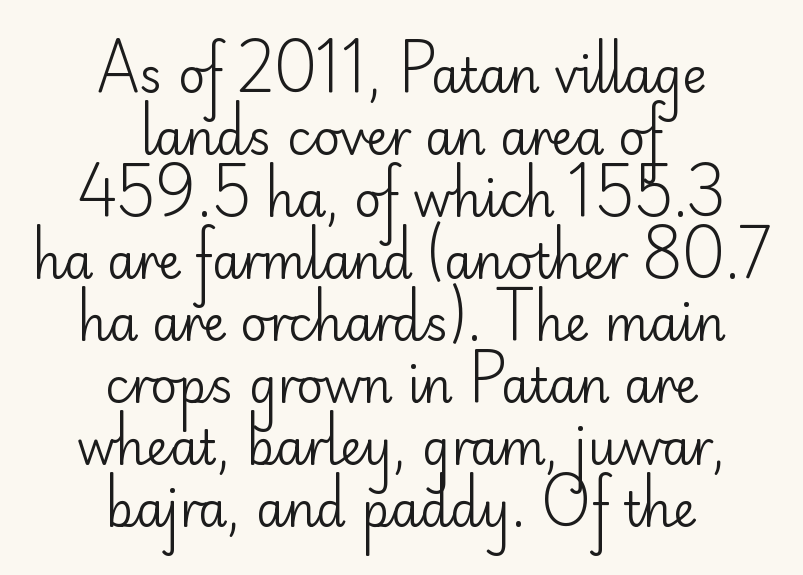
You could call the tracking neutral — neither tight nor loose. Rule under the text: the space is simply empty. Think standard paragraph weight, or any step lighter than that. This rendering uses center alignment, leaving both contours irregular but symmetric. Successive baselines arrive at the customary interval.
